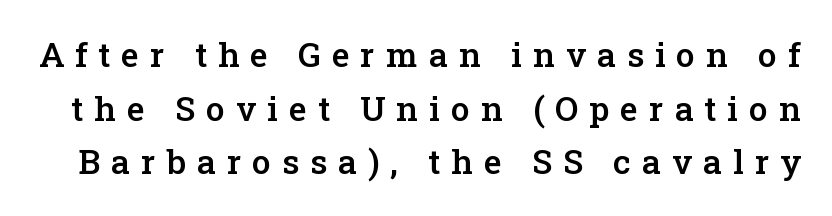
Q: Is the text bold? A: Semi-bold.
Q: Is the text italic (slanted)? A: No, it is upright.
Q: Is the typeface a serif or a sans-serif typeface? A: Serif.
Q: Is the text underlined? A: No.
Q: Is the spacing between letters normal or unusually wide? A: Unusually wide.
Q: Is the spacing between lines tight, normal or loose? A: Normal.
Q: Width (condensed, normal, or wide)? A: Normal.
Q: Stroke contrast? A: Low.
Q: x-height? A: Medium.
Q: Monospaced? A: No.
